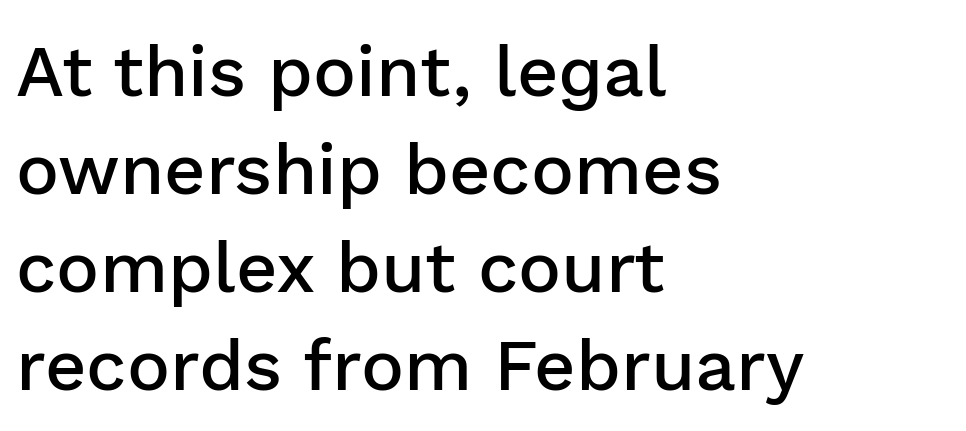
Here the designer chose a conventional face with non-uniform glyph widths. Teacher's note: observe the even left margin — that is flush-left alignment. The words here are not underlined. Does the type have serifs? No, each stem ends abruptly. Letter spacing: default.
